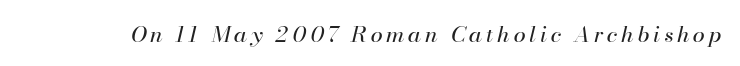
The lettering tilts uniformly, giving the passage an italic look. The glyphs are unaccompanied by any horizontal stroke below them. Vertical stems look standard width or narrower in stroke.
